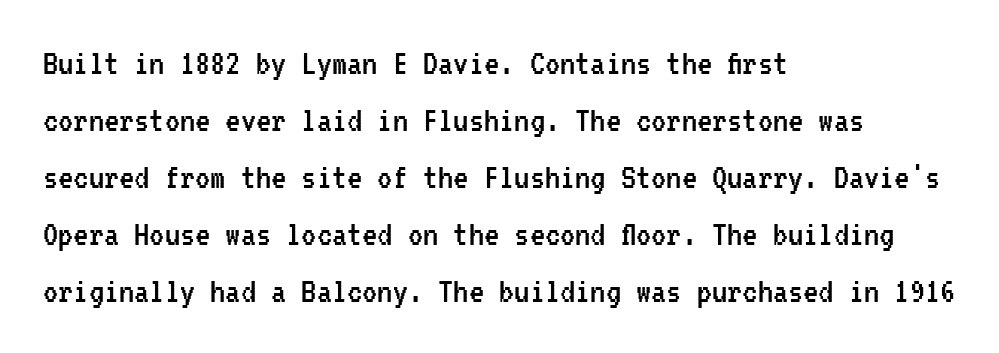
Q: Is the text bold? A: No.
Q: Is the text italic (slanted)? A: No, it is upright.
Q: Is the typeface a serif or a sans-serif typeface? A: Sans-serif.
Q: Is the text underlined? A: No.
Q: How is the paragraph aligned? A: Left-aligned.
Q: Is the spacing between letters normal or unusually wide? A: Normal.
Q: Is the spacing between lines tight, normal or loose? A: Normal.
Q: Width (condensed, normal, or wide)? A: Condensed.
Q: Stroke contrast? A: Low.
Q: x-height? A: Medium.
Q: Monospaced? A: Yes.
